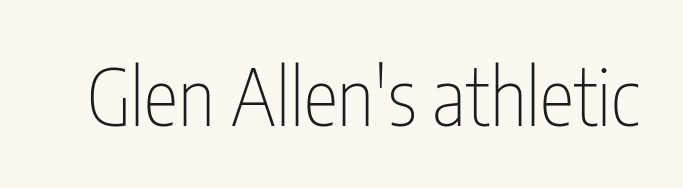
Is this a heavy cut? Hardly; it is regular or lighter. Tracking here is standard; glyphs follow each other at the usual distance. Does the type have serifs? No, each stem ends abruptly. The font's upright variant was chosen for this text. A clean baseline with only descenders dipping below it. Think of a printed novel: that variable character pitch is what you see here.
